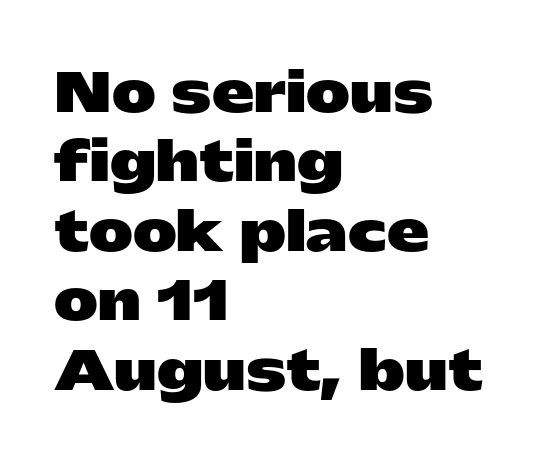
The image shows 53 px heavy, wide sans-serif type, upright; set left-aligned, normal line spacing (1.31x), normal letter spacing, not underlined; low stroke contrast and a medium x-height.
